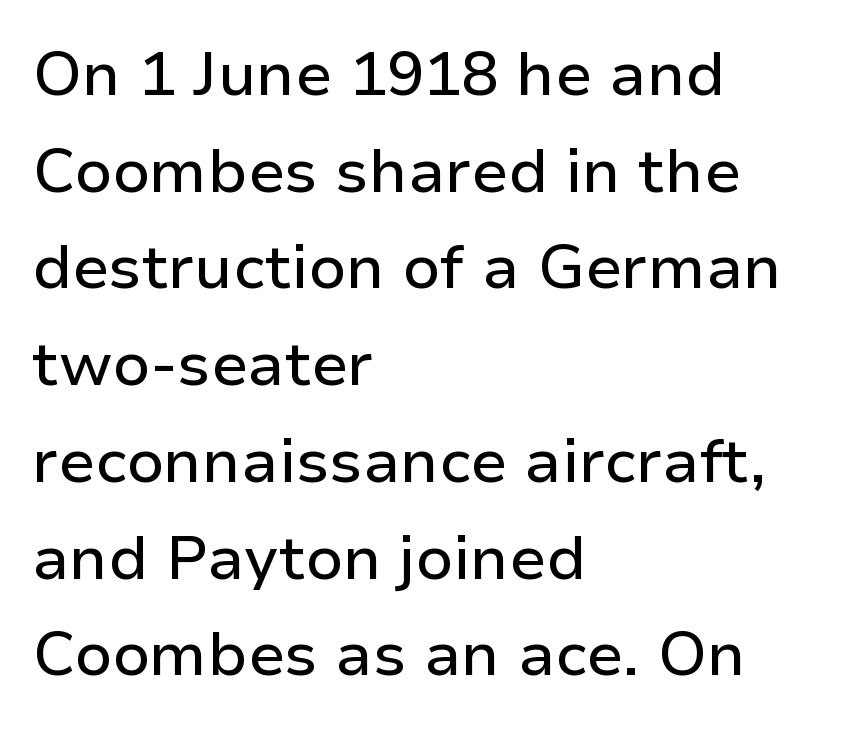
{"serif": "no", "italic": "no", "width": "normal", "stroke_contrast": "low", "x_height": "medium", "monospaced": "no", "underline": "no", "align": "left", "line_spacing": "normal", "line_spacing_ratio": 1.56, "letter_spacing": "normal", "letter_spacing_em": 0.0, "glyph_px": 62}
